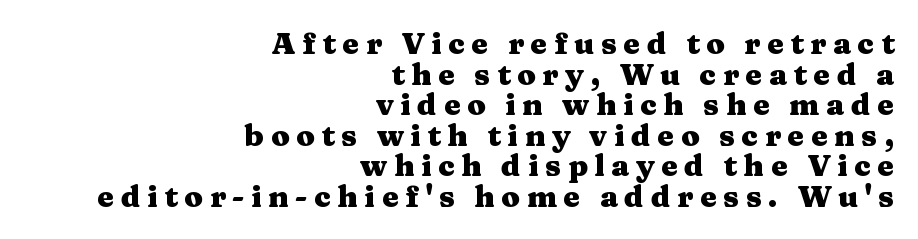
{"serif": "yes", "italic": "no", "bold": "yes", "weight": "heavy", "width": "wide", "stroke_contrast": "medium", "x_height": "medium", "monospaced": "no", "underline": "no", "align": "right", "line_spacing": "tight", "line_spacing_ratio": 1.02, "letter_spacing": "wide", "letter_spacing_em": 0.22, "glyph_px": 30}
